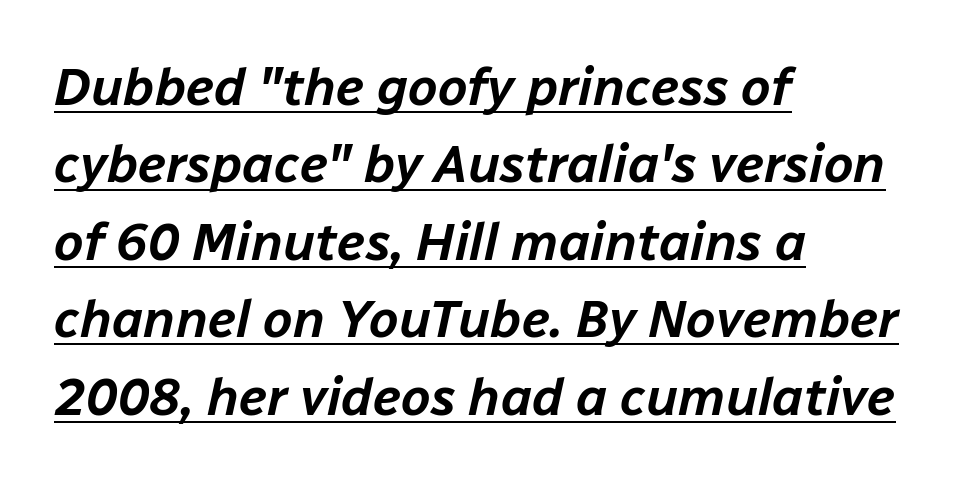
Q: Is the text italic (slanted)? A: Yes, it leans right by about 12 degrees.
Q: Is the text underlined? A: Yes.
Q: How is the paragraph aligned? A: Left-aligned.
Q: Is the spacing between letters normal or unusually wide? A: Normal.
Q: Is the spacing between lines tight, normal or loose? A: Normal.
Q: Width (condensed, normal, or wide)? A: Normal.
Q: Stroke contrast? A: Low.
Q: x-height? A: Medium.
Q: Monospaced? A: No.
